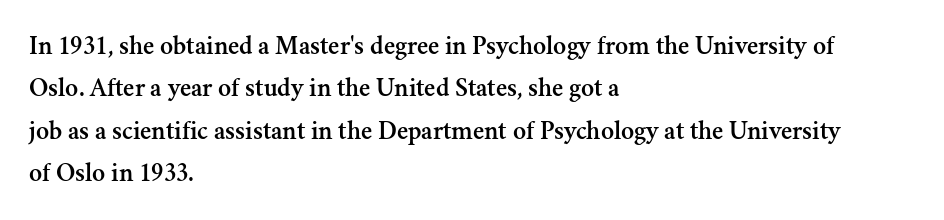
The image shows 27 px text type, upright; set left-aligned, normal line spacing (1.57x), normal letter spacing, not underlined.
